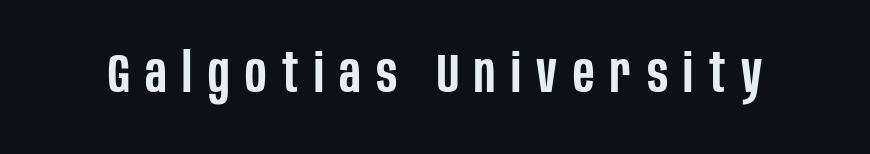
Type without underlining. Posture: upright roman. Check where the strokes stop: nothing finishes them off — pure sans. Proportional: the letters do not fall into vertical columns. What weight is shown? A semibold, between regular and bold.
